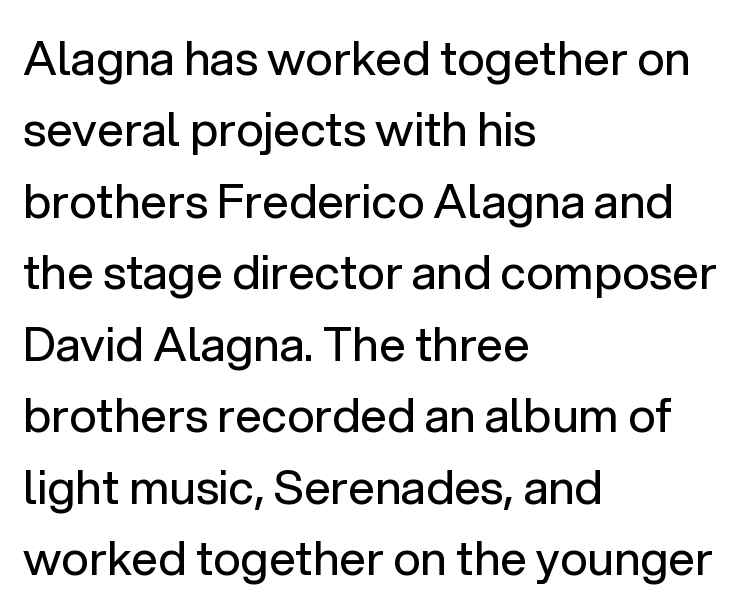
The image shows 47 px regular-weight sans-serif type, upright; set left-aligned, normal line spacing (1.52x), normal letter spacing, not underlined; low stroke contrast and a medium x-height.
